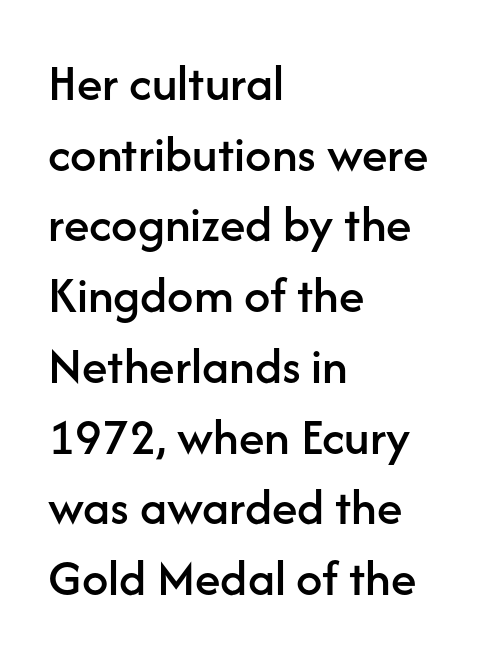
Summary of vertical rhythm: regular, with standard interline spacing. Nope, no serifs anywhere on these letters. Notice how the stems are strictly vertical — no italics here. Horizontal alignment here is leftward, the default for most running prose. Nobody drew a line under any word here.
